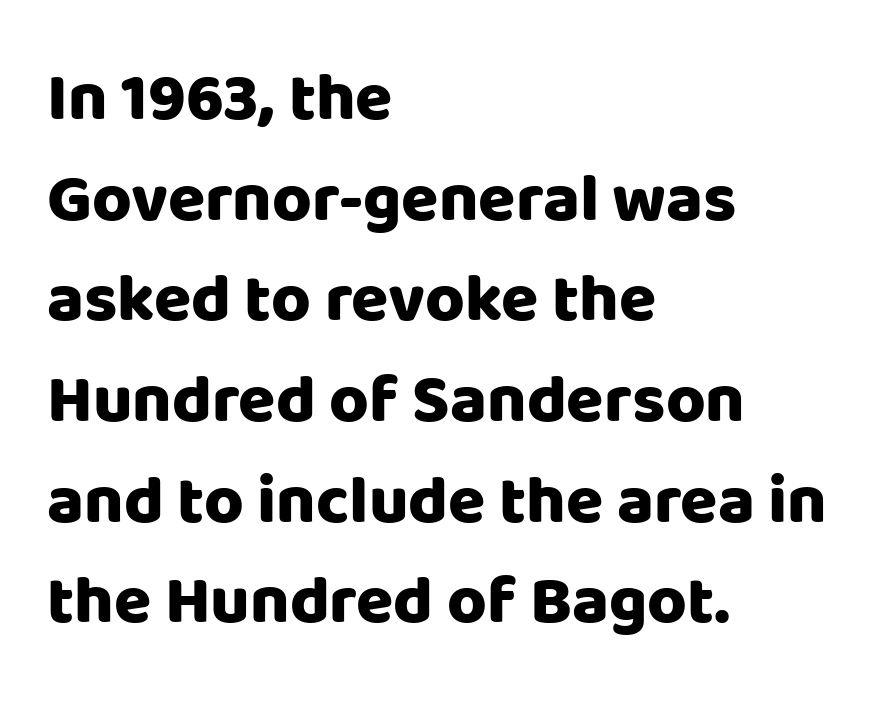
{"serif": "no", "italic": "no", "bold": "yes", "weight": "heavy", "width": "normal", "stroke_contrast": "low", "x_height": "large", "monospaced": "no", "underline": "no", "align": "left", "line_spacing": "normal", "line_spacing_ratio": 1.48, "letter_spacing": "normal", "letter_spacing_em": 0.0, "glyph_px": 68}
